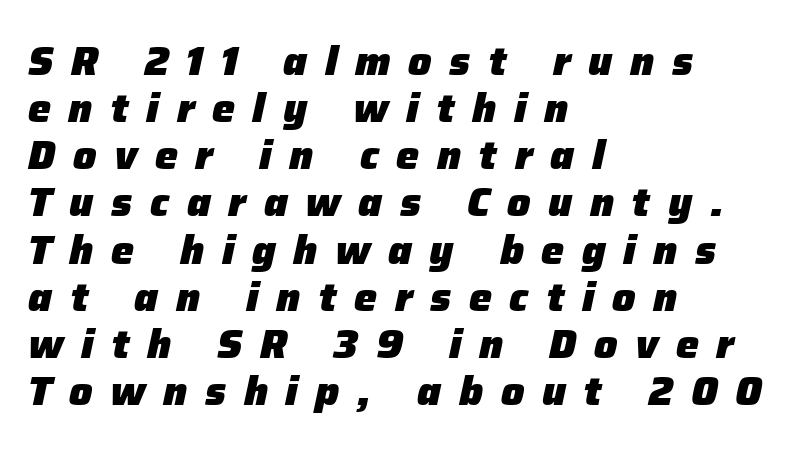
Q: Is the text bold? A: Yes.
Q: Is the text italic (slanted)? A: Yes, it leans right by about 12 degrees.
Q: Is the text underlined? A: No.
Q: How is the paragraph aligned? A: Left-aligned.
Q: Is the spacing between letters normal or unusually wide? A: Unusually wide.
Q: Is the spacing between lines tight, normal or loose? A: Tight.
Q: Width (condensed, normal, or wide)? A: Normal.
Q: Stroke contrast? A: Low.
Q: x-height? A: Medium.
Q: Monospaced? A: No.
